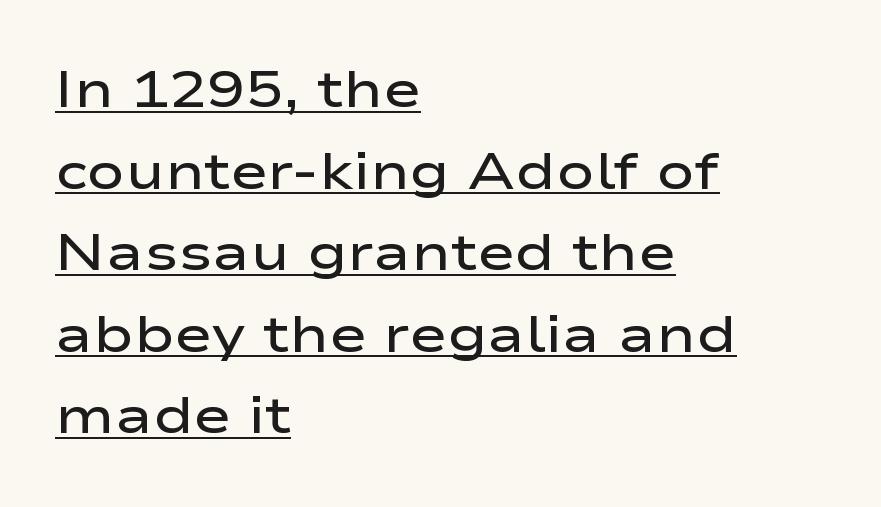
Typeset ragged right — the left edge is the straight one. These lines keep a tight, regular rhythm from letter to letter. Does the lettering tilt? It doesn't — this is upright. Students, observe: this is what conventionally led text looks like.
